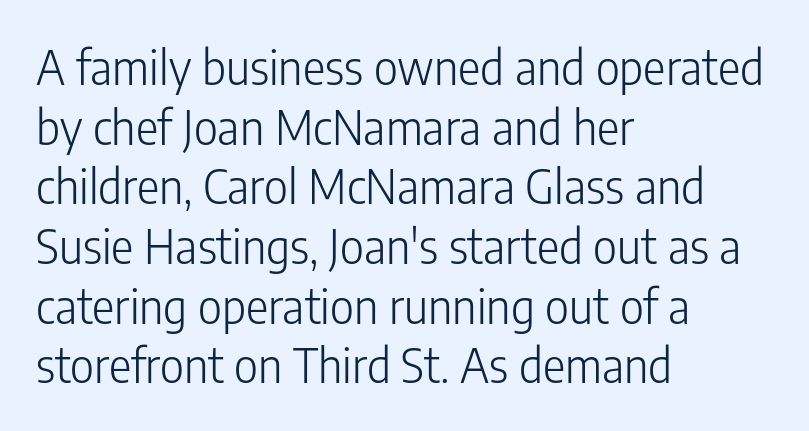
The image shows 47 px light, condensed sans-serif type, upright; set left-aligned, normal line spacing (1.27x), normal letter spacing, not underlined; low stroke contrast and a medium x-height.
